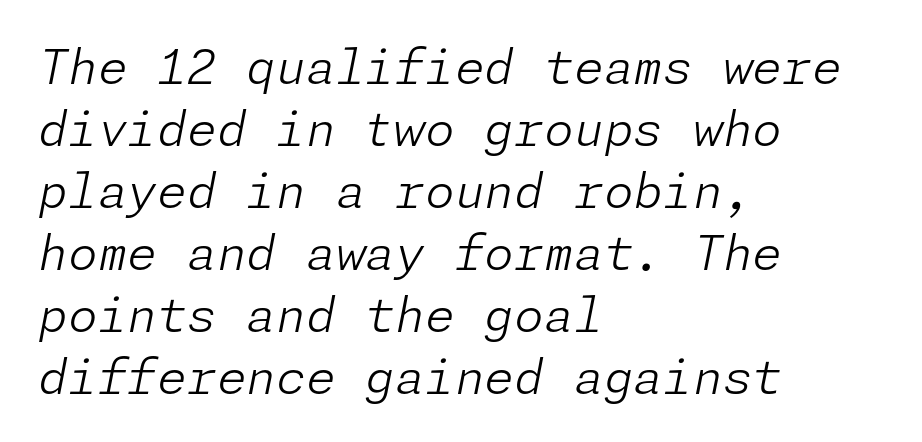
The lettering tilts uniformly, giving the passage an italic look. These lines sit exactly where default settings would place them. Compared with a typical body face, this is equally light or lighter still. The gap between lines stays unmarked. If you drew a ruler down the left edge, every line would touch it. A typesetter would call this zero additional tracking.
